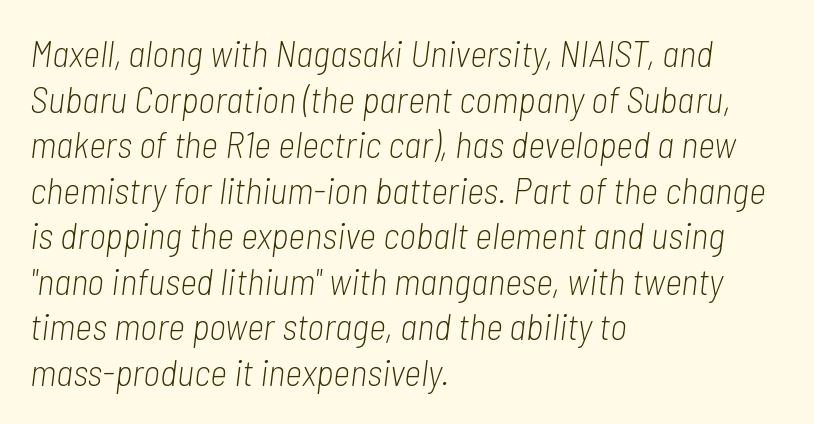
Looks like regular typesetting: each glyph gets only the width it needs. These lines keep a tight, regular rhythm from letter to letter. Has an underline been added? It has not. Stroke thickness stays within the range of a standard reading face or lighter. Characters are canted at an angle relative to the baseline's perpendicular.
